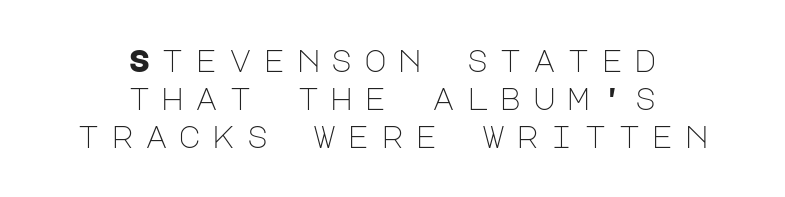
{"serif": "no", "italic": "no", "bold": "no", "weight": "light", "width": "normal", "stroke_contrast": "low", "x_height": "large", "underline": "no", "align": "center", "line_spacing_ratio": 1.23, "letter_spacing": "wide", "letter_spacing_em": 0.35, "glyph_px": 31}
